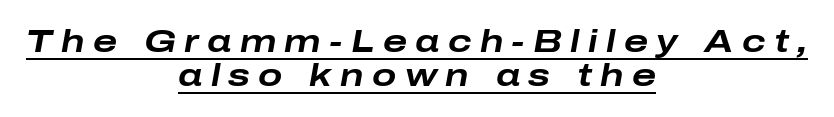
Designer's note — italics engaged. Stroke thickness is high; the sample reads as a true bold. A typographer would call this underscored text. Both edges are ragged and mirror each other, which tells us the setting is centered.
